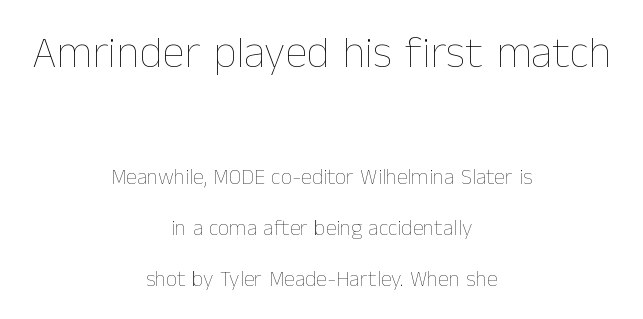
The image shows 45 px thin type, upright; set centered, loose line spacing (2.32x), normal letter spacing, not underlined; the first (top) block is 2.05x larger; low stroke contrast and a medium x-height.
